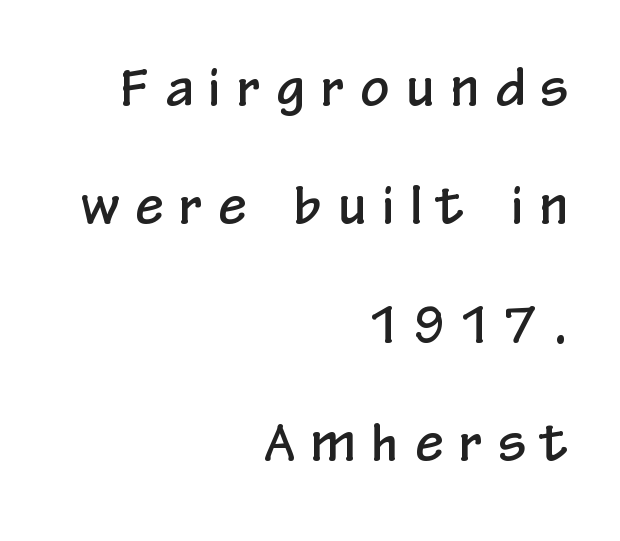
Compared with typical paragraphs, the rows here are farther apart. The text was rendered using a sans face with plain stroke endings. Ascenders rise straight up at ninety degrees. Each row of text sits above clean, open space. Between one letter and the next there's a generous, obvious gap.
